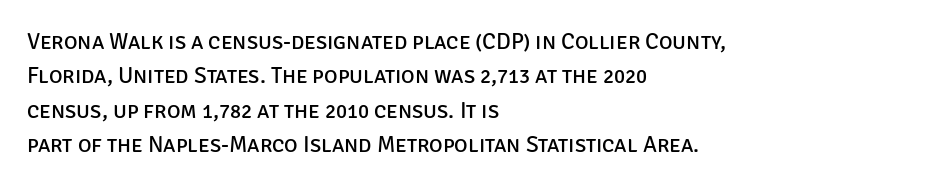
{"italic": "no", "bold": "no", "underline": "no", "align": "left", "line_spacing": "normal", "line_spacing_ratio": 1.49, "letter_spacing": "normal", "letter_spacing_em": 0.0, "glyph_px": 23}
